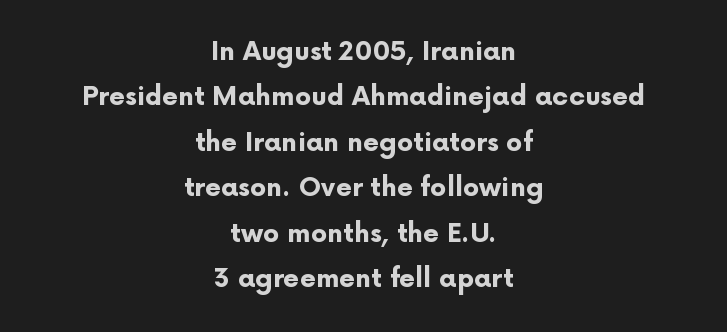
The gap between lines stays unmarked. Thick stems and heavy bowls — unmistakably bold. Ascenders rise straight up at ninety degrees. Between one letter and the next there's only the usual sliver of space.
